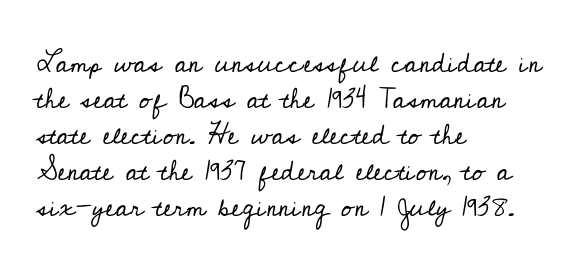
{"serif": "yes", "bold": "no", "weight": "regular", "width": "normal", "stroke_contrast": "low", "x_height": "small", "monospaced": "no", "underline": "no", "align": "left", "line_spacing": "normal", "line_spacing_ratio": 1.29, "letter_spacing": "normal", "letter_spacing_em": 0.0, "glyph_px": 28}
